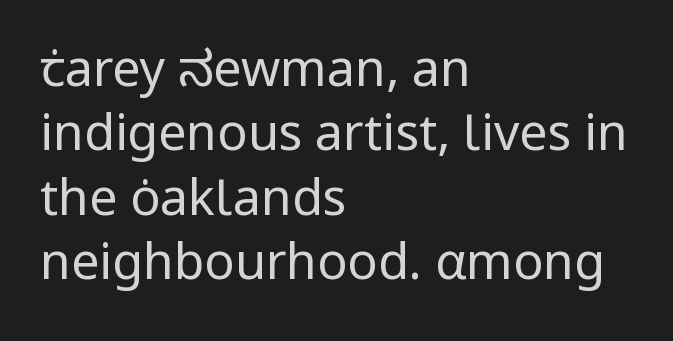
The image shows 50 px regular-weight sans-serif type, upright; set left-aligned, normal line spacing (1.29x), normal letter spacing, not underlined; low stroke contrast and a medium x-height.
